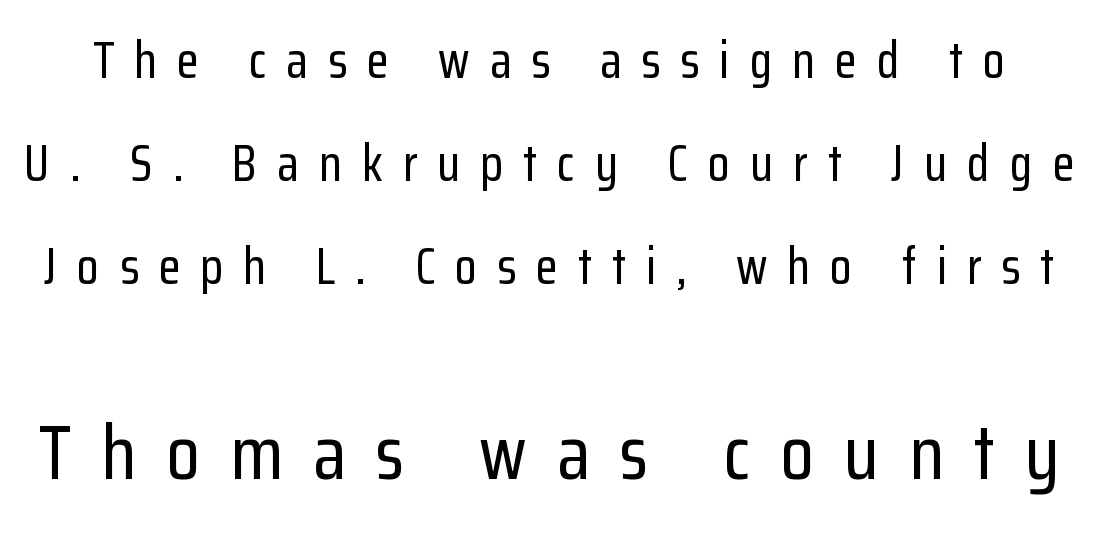
The image shows 77 px condensed sans-serif type, upright; set loose line spacing (2.02x), unusually wide letter spacing (+0.39 em), not underlined; the second (bottom) block is 1.51x larger; low stroke contrast and a medium x-height.
